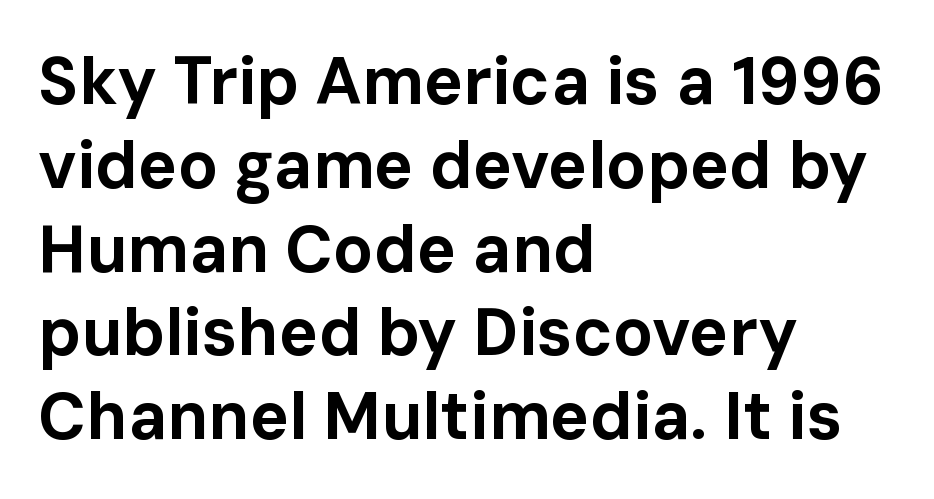
Q: Is the text bold? A: Yes.
Q: Is the text italic (slanted)? A: No, it is upright.
Q: Is the typeface a serif or a sans-serif typeface? A: Sans-serif.
Q: Is the text underlined? A: No.
Q: How is the paragraph aligned? A: Left-aligned.
Q: Is the spacing between letters normal or unusually wide? A: Normal.
Q: Is the spacing between lines tight, normal or loose? A: Normal.
Q: Width (condensed, normal, or wide)? A: Normal.
Q: Stroke contrast? A: Low.
Q: x-height? A: Medium.
Q: Monospaced? A: No.
